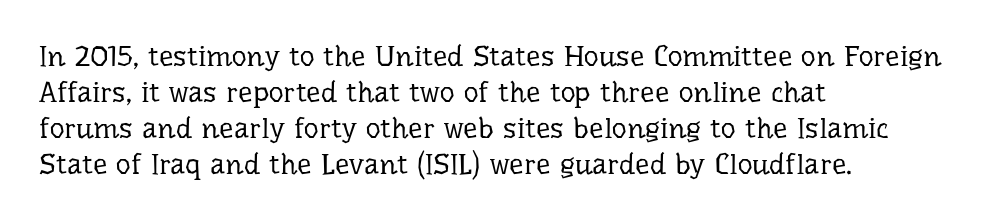
The image shows 29 px regular-weight serif type, upright; set left-aligned, line spacing 1.24x, normal letter spacing, not underlined; low stroke contrast and a medium x-height.
